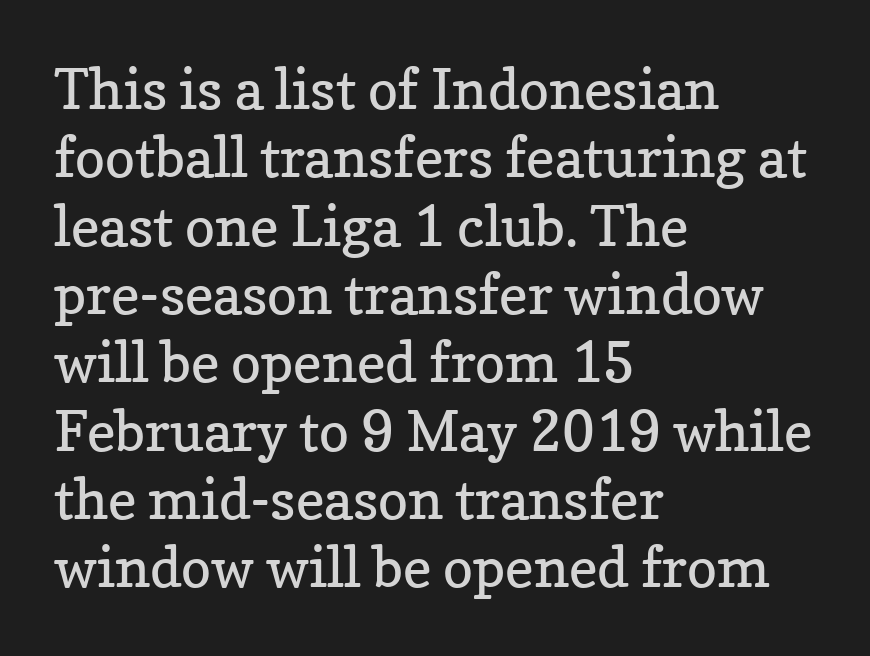
Q: Is the text bold? A: No.
Q: Is the text italic (slanted)? A: No, it is upright.
Q: Is the typeface a serif or a sans-serif typeface? A: Serif.
Q: Is the text underlined? A: No.
Q: How is the paragraph aligned? A: Left-aligned.
Q: Is the spacing between letters normal or unusually wide? A: Normal.
Q: Width (condensed, normal, or wide)? A: Normal.
Q: Stroke contrast? A: Low.
Q: x-height? A: Medium.
Q: Monospaced? A: No.
